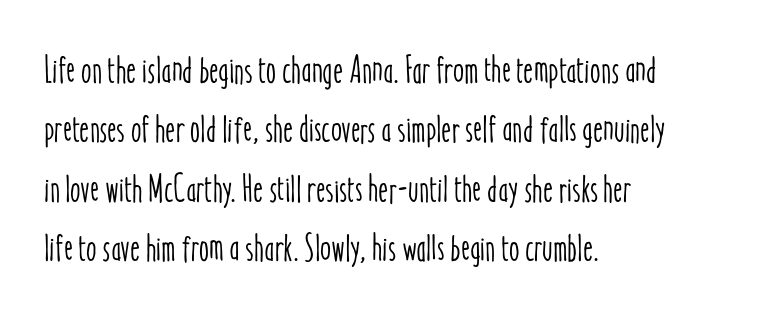
Q: Is the text italic (slanted)? A: No, it is upright.
Q: Is the text underlined? A: No.
Q: How is the paragraph aligned? A: Left-aligned.
Q: Is the spacing between letters normal or unusually wide? A: Normal.
Q: Is the spacing between lines tight, normal or loose? A: Normal.
Q: Width (condensed, normal, or wide)? A: Condensed.
Q: Stroke contrast? A: Low.
Q: x-height? A: Medium.
Q: Monospaced? A: No.
